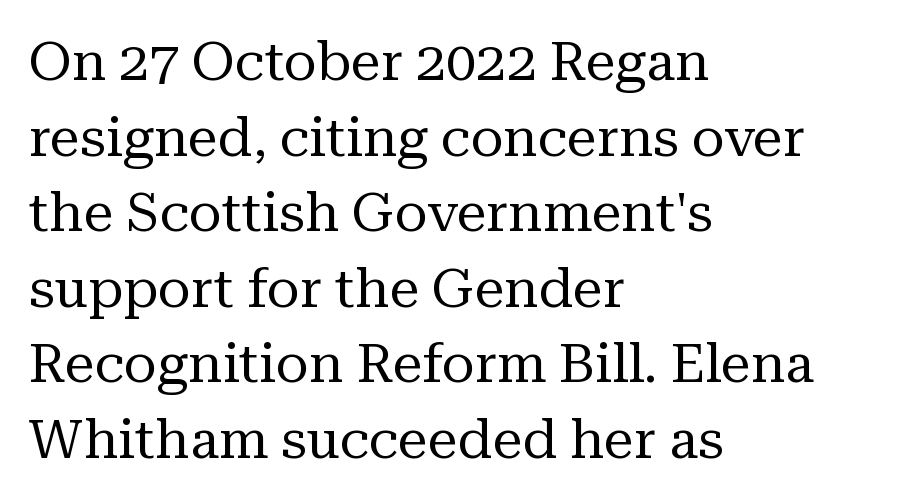
The image shows 54 px regular-weight serif type, upright; set left-aligned, normal line spacing (1.4x), normal letter spacing, not underlined; medium stroke contrast and a medium x-height.
